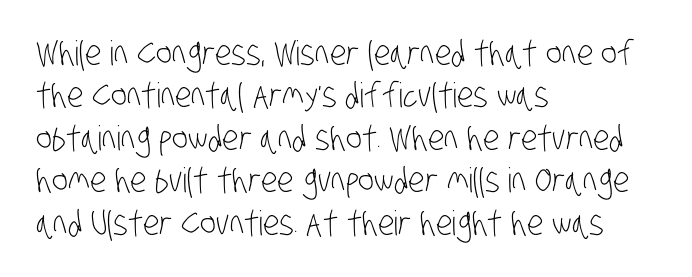
The image shows 34 px light, condensed sans-serif type; set left-aligned, normal line spacing (1.25x), normal letter spacing, not underlined; low stroke contrast and a large x-height.
